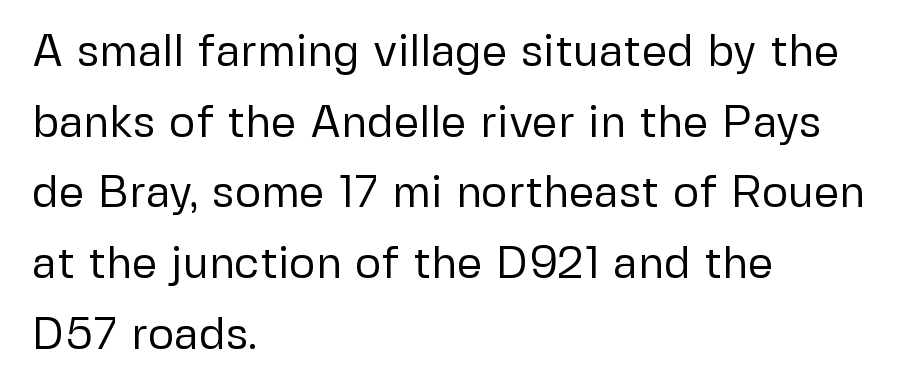
Normally led — the rows are evenly, conventionally spaced. No chunkiness to these letters — they're not bold. Quick note: not italic, upright. Plain, unruled lines of type.
